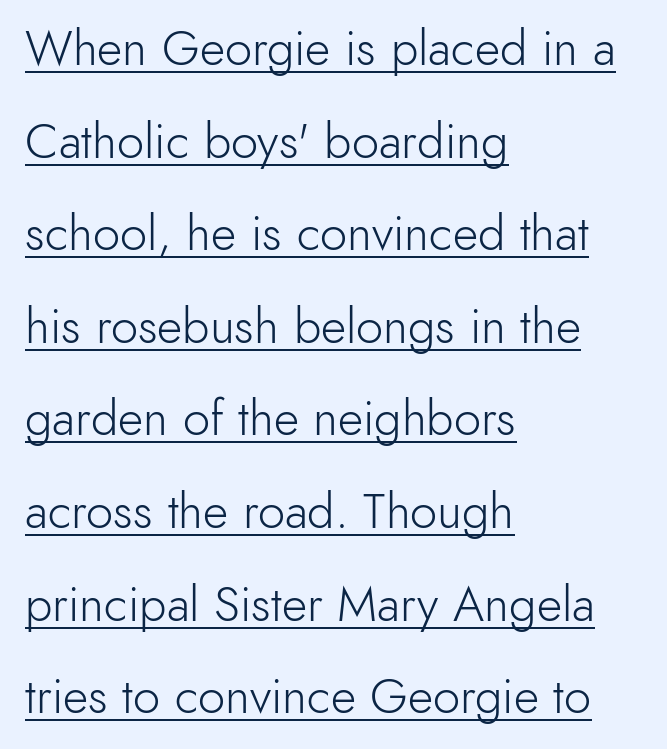
Q: Is the text bold? A: No.
Q: Is the text italic (slanted)? A: No, it is upright.
Q: Is the typeface a serif or a sans-serif typeface? A: Sans-serif.
Q: Is the text underlined? A: Yes.
Q: How is the paragraph aligned? A: Left-aligned.
Q: Is the spacing between letters normal or unusually wide? A: Normal.
Q: Width (condensed, normal, or wide)? A: Normal.
Q: x-height? A: Small.
Q: Monospaced? A: No.
